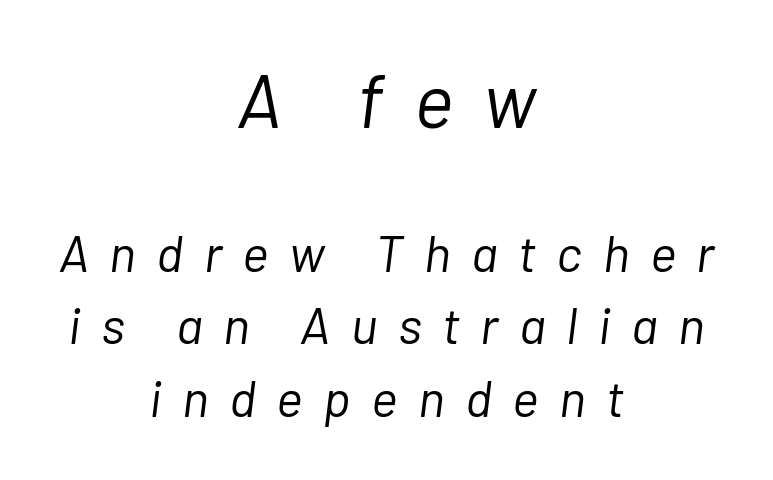
{"italic": "yes", "lean": "right", "slant_degrees": 7, "bold": "no", "weight": "light", "width": "normal", "stroke_contrast": "low", "x_height": "medium", "monospaced": "no", "underline": "no", "align": "center", "line_spacing": "normal", "line_spacing_ratio": 1.42, "letter_spacing": "wide", "letter_spacing_em": 0.4, "larger_block": "first", "size_ratio": 1.49, "glyph_px": 76}
